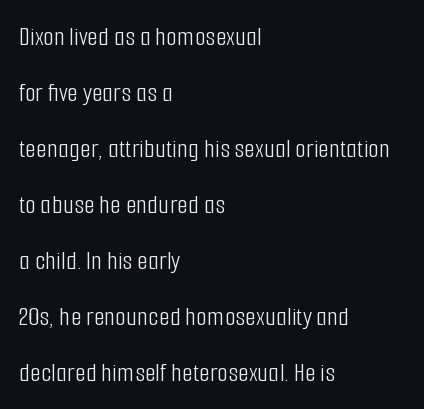
Q: Is the text bold? A: No.
Q: Is the text italic (slanted)? A: No, it is upright.
Q: Is the typeface a serif or a sans-serif typeface? A: Sans-serif.
Q: Is the text underlined? A: No.
Q: How is the paragraph aligned? A: Left-aligned.
Q: Is the spacing between letters normal or unusually wide? A: Normal.
Q: Is the spacing between lines tight, normal or loose? A: Loose.
Q: Width (condensed, normal, or wide)? A: Condensed.
Q: Stroke contrast? A: Low.
Q: x-height? A: Medium.
Q: Monospaced? A: No.
